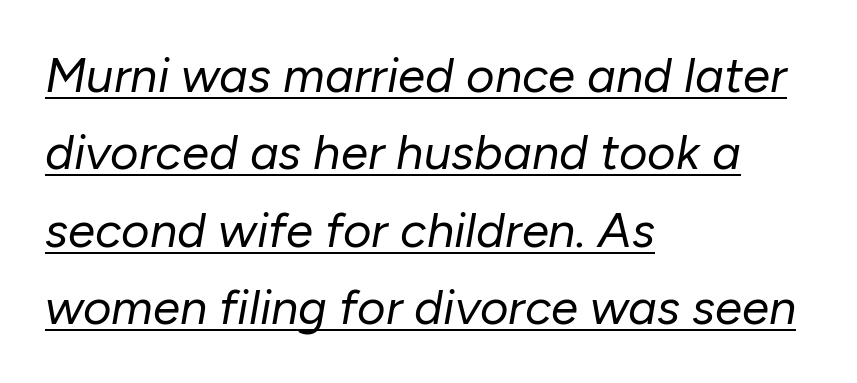
Is there much room between lines? A standard amount, neither cramped nor airy. This reads as an unemphasized weight, regular at the heaviest. The horizontal fit of the characters is conventional and even. This is oblique type, the kind used for emphasis or titles. Layout note: lines flush left.
